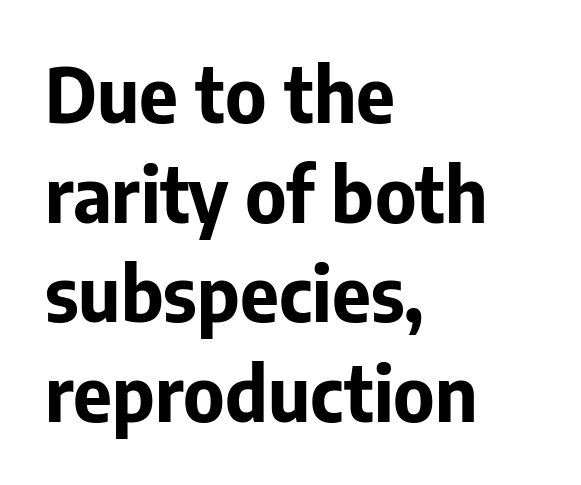
Q: Is the text bold? A: Yes.
Q: Is the text italic (slanted)? A: No, it is upright.
Q: Is the typeface a serif or a sans-serif typeface? A: Sans-serif.
Q: Is the text underlined? A: No.
Q: How is the paragraph aligned? A: Left-aligned.
Q: Is the spacing between letters normal or unusually wide? A: Normal.
Q: Is the spacing between lines tight, normal or loose? A: Normal.
Q: Width (condensed, normal, or wide)? A: Normal.
Q: Stroke contrast? A: Low.
Q: x-height? A: Medium.
Q: Monospaced? A: No.
